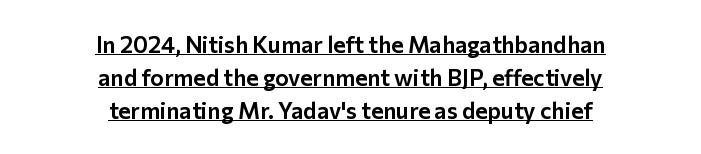
Q: Is the text italic (slanted)? A: No, it is upright.
Q: Is the text underlined? A: Yes.
Q: How is the paragraph aligned? A: Centered.
Q: Is the spacing between letters normal or unusually wide? A: Normal.
Q: Is the spacing between lines tight, normal or loose? A: Normal.
